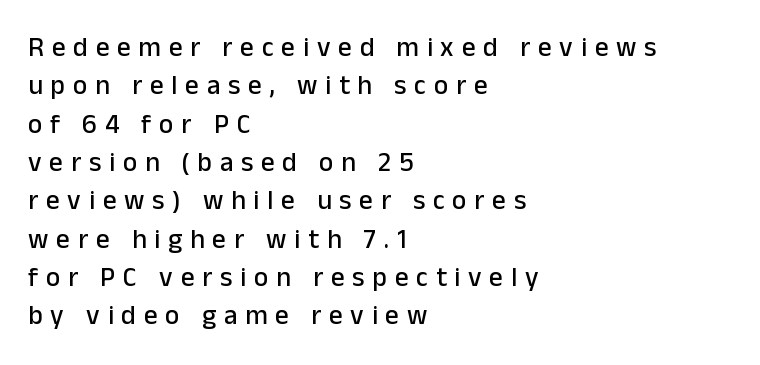
{"italic": "no", "underline": "no", "align": "left", "line_spacing": "normal", "line_spacing_ratio": 1.42, "letter_spacing": "wide", "letter_spacing_em": 0.29, "glyph_px": 27}
